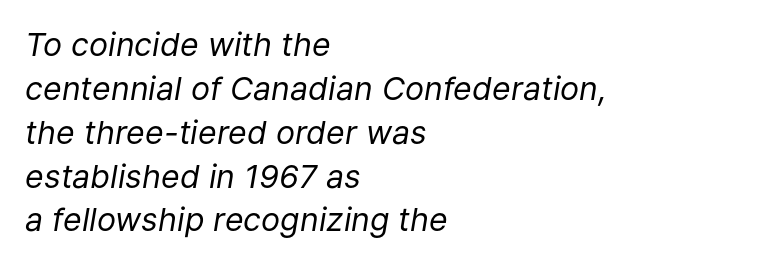
The image shows 32 px regular-weight type, italic (leaning right); set left-aligned, normal line spacing (1.37x), normal letter spacing, not underlined; low stroke contrast and a medium x-height.
